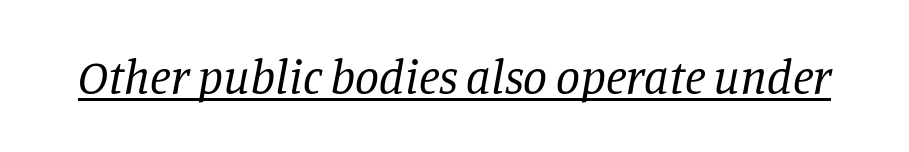
The image shows 48 px regular-weight serif type, italic (leaning right); set normal letter spacing, underlined; low stroke contrast and a large x-height.
